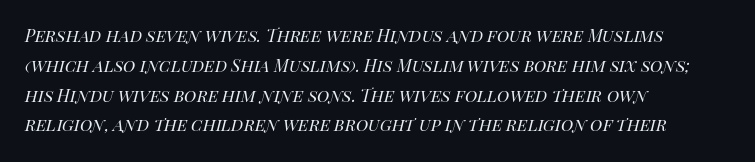
Q: Is the text bold? A: No.
Q: Is the text italic (slanted)? A: Yes, it leans right by about 14 degrees.
Q: Is the text underlined? A: No.
Q: How is the paragraph aligned? A: Left-aligned.
Q: Is the spacing between letters normal or unusually wide? A: Normal.
Q: Is the spacing between lines tight, normal or loose? A: Normal.
